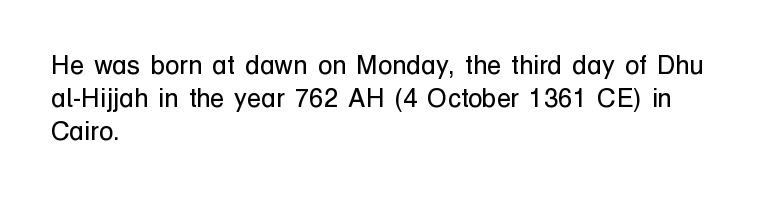
Q: Is the text bold? A: No.
Q: Is the text italic (slanted)? A: No, it is upright.
Q: Is the text underlined? A: No.
Q: How is the paragraph aligned? A: Left-aligned.
Q: Is the spacing between letters normal or unusually wide? A: Normal.
Q: Is the spacing between lines tight, normal or loose? A: Normal.
